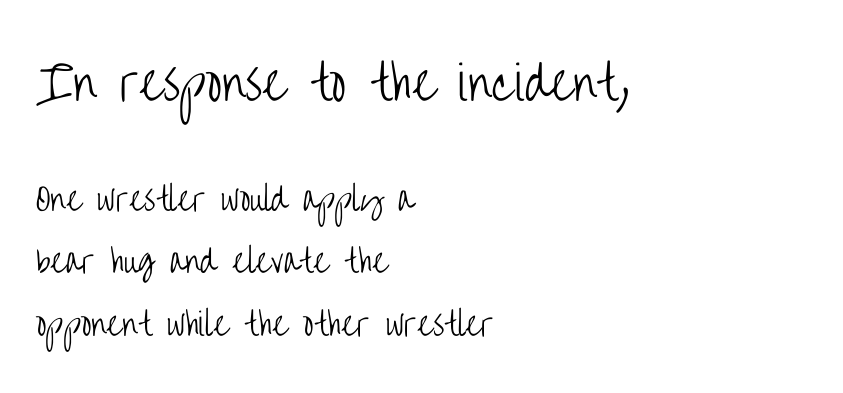
Q: Is the text bold? A: No.
Q: Is the text italic (slanted)? A: No, it is upright.
Q: Is the typeface a serif or a sans-serif typeface? A: Sans-serif.
Q: Is the text underlined? A: No.
Q: How is the paragraph aligned? A: Left-aligned.
Q: Is the spacing between letters normal or unusually wide? A: Normal.
Q: Is the spacing between lines tight, normal or loose? A: Loose.
Q: Which block of text is set in a larger size, the first (top) or the second (bottom)? A: The first (top) one.
Q: Width (condensed, normal, or wide)? A: Condensed.
Q: Stroke contrast? A: Low.
Q: x-height? A: Large.
Q: Monospaced? A: No.
